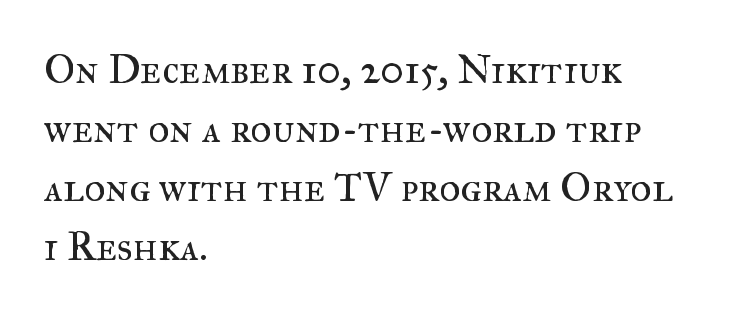
Q: Is the text bold? A: No.
Q: Is the text italic (slanted)? A: No, it is upright.
Q: Is the typeface a serif or a sans-serif typeface? A: Serif.
Q: Is the text underlined? A: No.
Q: How is the paragraph aligned? A: Left-aligned.
Q: Is the spacing between letters normal or unusually wide? A: Normal.
Q: Is the spacing between lines tight, normal or loose? A: Normal.
Q: Width (condensed, normal, or wide)? A: Normal.
Q: Stroke contrast? A: Medium.
Q: x-height? A: Small.
Q: Monospaced? A: No.
